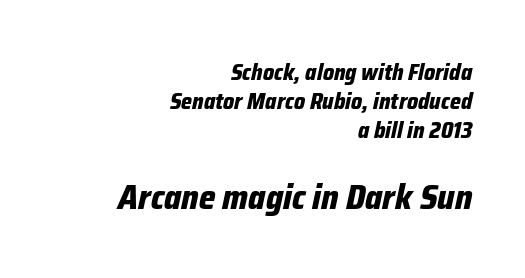
The image shows 35 px bold, condensed type, italic (leaning right); set right-aligned, normal line spacing (1.27x), normal letter spacing, not underlined; the second (bottom) block is 1.52x larger; low stroke contrast and a medium x-height.
